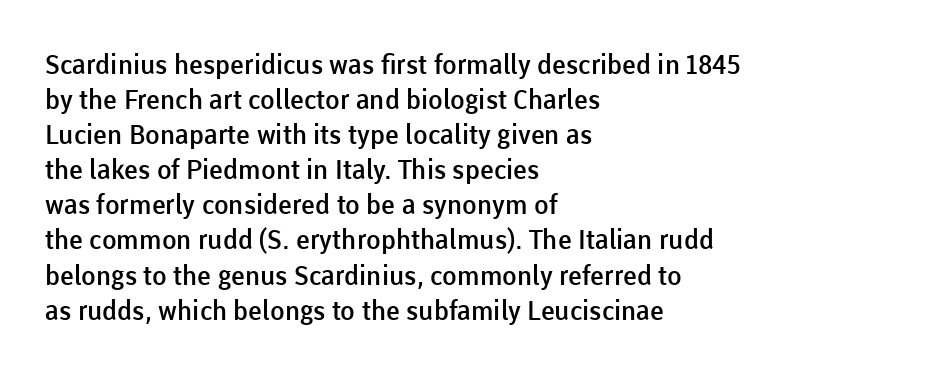
{"italic": "no", "bold": "semi", "underline": "no", "align": "left", "line_spacing": "normal", "line_spacing_ratio": 1.3, "letter_spacing": "normal", "letter_spacing_em": 0.0, "glyph_px": 27}
